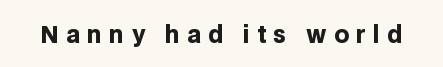
The axis of the letterforms is exactly vertical. Anything drawn beneath the words? Only blank space. Students, this is bold: see how much ink each stroke carries. What stands out about the letter spacing? Its width — letters are far apart.
